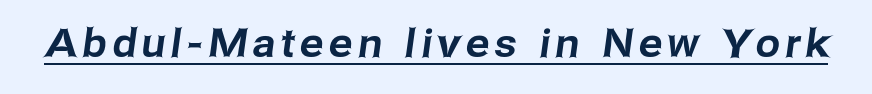
{"serif": "no", "width": "normal", "stroke_contrast": "low", "x_height": "medium", "monospaced": "no", "underline": "yes", "glyph_px": 39}
